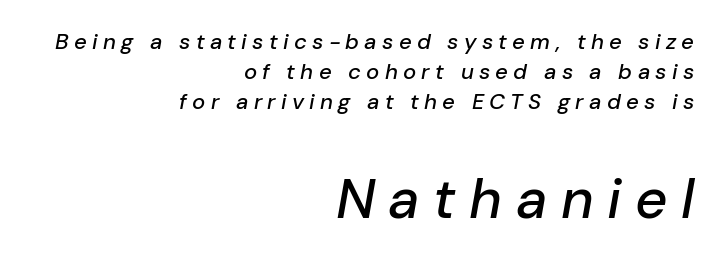
{"italic": "yes", "lean": "right", "slant_degrees": 10, "width": "normal", "stroke_contrast": "low", "x_height": "medium", "monospaced": "no", "underline": "no", "align": "right", "line_spacing": "normal", "line_spacing_ratio": 1.37, "letter_spacing": "wide", "letter_spacing_em": 0.24, "larger_block": "second", "size_ratio": 2.55, "glyph_px": 56}
